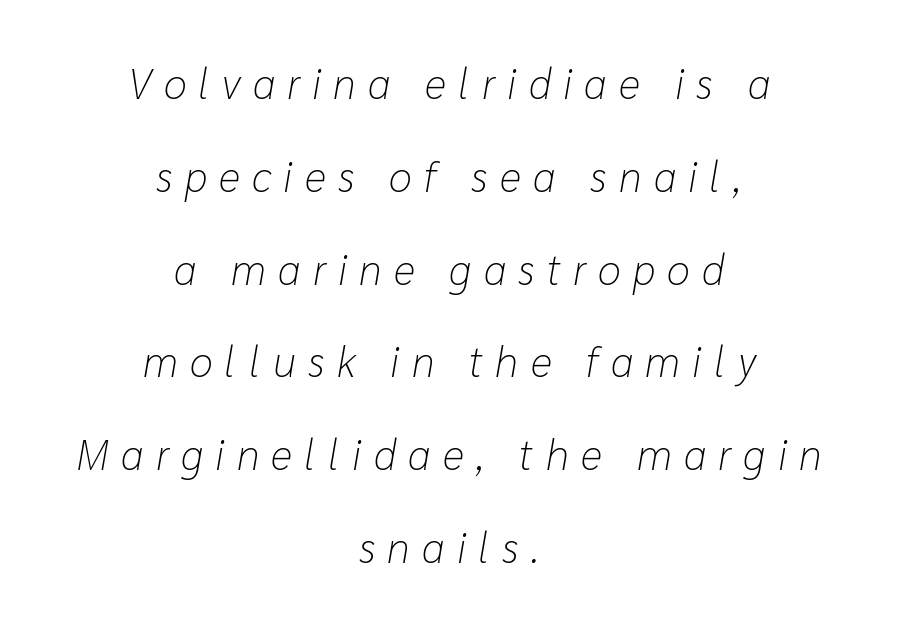
Every row of glyphs is offset so its center matches the block's center. Baseline-to-baseline distance is far greater than the letter height. Posture: slanted. Spacing verdict: proportional, widths tailored to each character. Letters rest on an invisible, unmarked baseline. The typesetting does not lean heavy: it is not bold.
